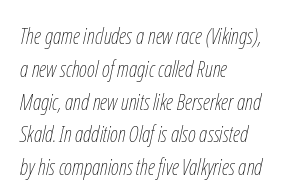
The image shows 22 px text type, italic (leaning right); set left-aligned, normal line spacing (1.49x), normal letter spacing, not underlined.
